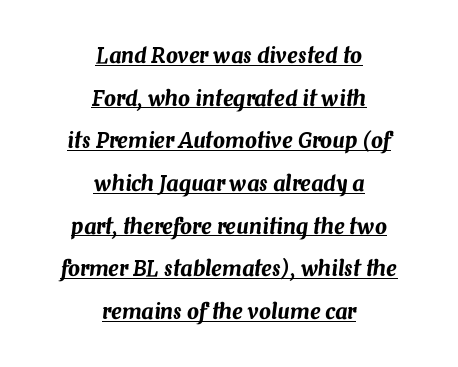
The image shows 21 px text type, italic (leaning right); set centered, loose line spacing (2.03x), normal letter spacing, underlined.
